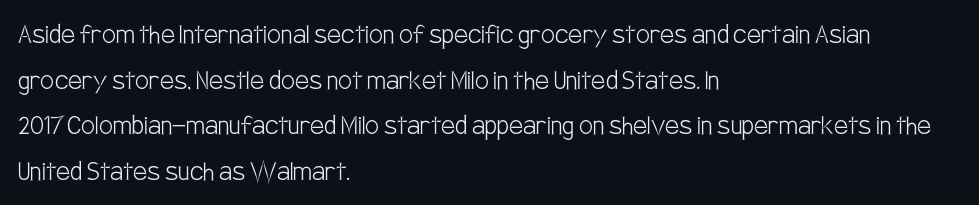
If you drew a line through each stem, it would be perfectly vertical. The typesetting does not lean heavy: it is not bold. Tracking value appears to be zero — textbook default spacing. The letters advance in unequal steps, a hallmark of proportional type. To sum up the face: it is a sans, with no serifs. A classic flush-left, rag-right setting is used for this passage.
